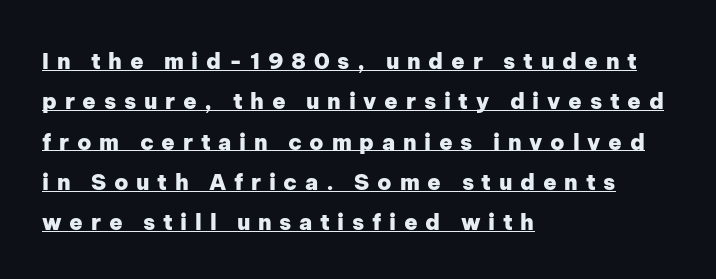
Look at the tracking — it's clearly loosened, letters drifting apart. Check the space under the baseline: a stroke is drawn there. Typeset ragged right — the left edge is the straight one. A roman cut, with each character standing at attention.
